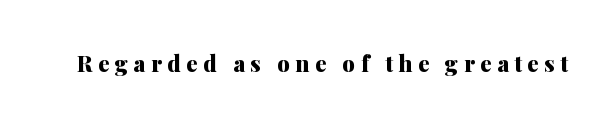
The image shows 22 px bold type, upright; set unusually wide letter spacing (+0.26 em), not underlined.
